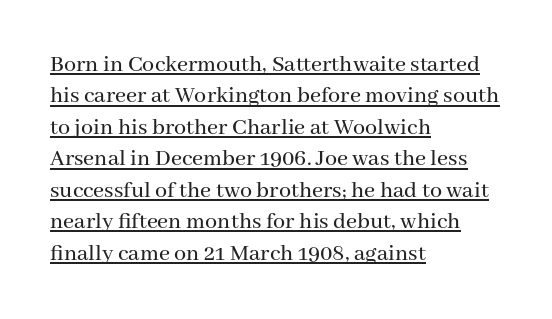
The image shows 24 px text type, upright; set left-aligned, normal line spacing (1.31x), normal letter spacing, underlined.
